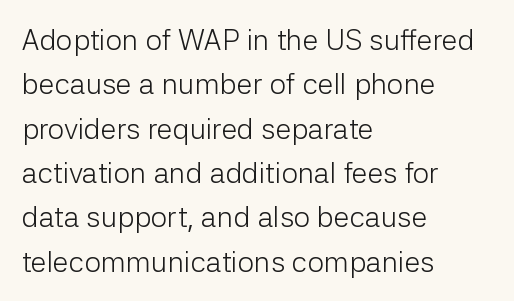
{"serif": "no", "italic": "no", "bold": "no", "weight": "light", "width": "normal", "stroke_contrast": "low", "x_height": "medium", "monospaced": "no", "underline": "no", "align": "left", "line_spacing": "normal", "line_spacing_ratio": 1.53, "letter_spacing": "normal", "letter_spacing_em": 0.0, "glyph_px": 29}
